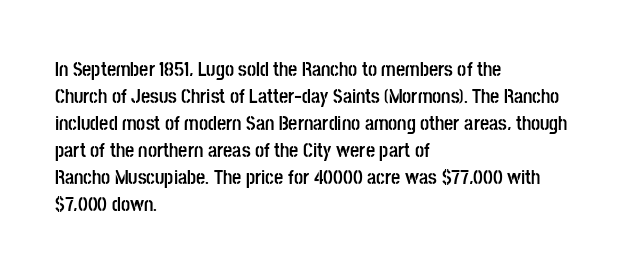
Q: Is the text bold? A: Yes.
Q: Is the text italic (slanted)? A: No, it is upright.
Q: Is the text underlined? A: No.
Q: How is the paragraph aligned? A: Left-aligned.
Q: Is the spacing between letters normal or unusually wide? A: Normal.
Q: Is the spacing between lines tight, normal or loose? A: Normal.
